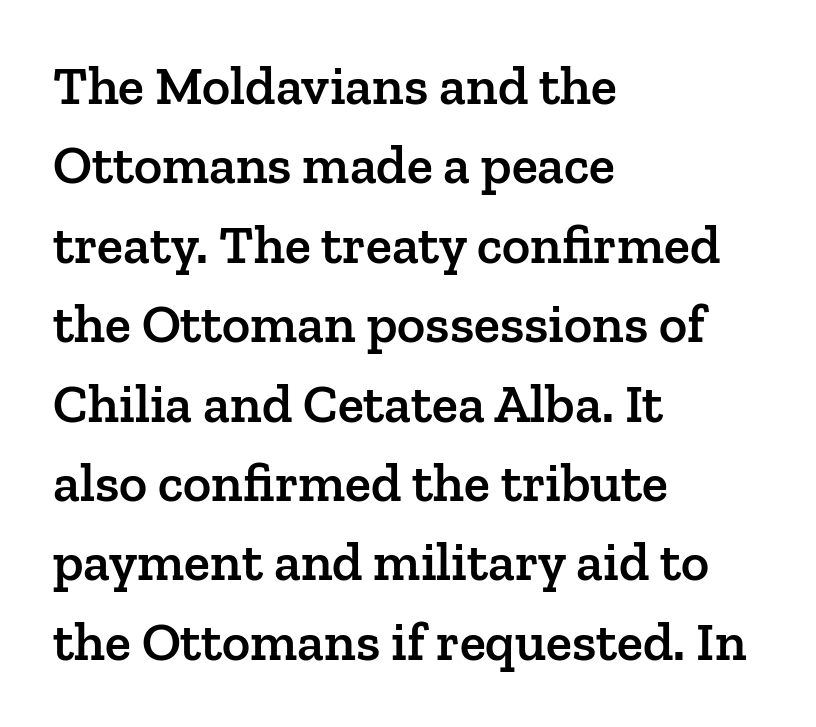
Q: Is the text bold? A: Semi-bold.
Q: Is the text italic (slanted)? A: No, it is upright.
Q: Is the typeface a serif or a sans-serif typeface? A: Serif.
Q: Is the text underlined? A: No.
Q: How is the paragraph aligned? A: Left-aligned.
Q: Is the spacing between letters normal or unusually wide? A: Normal.
Q: Is the spacing between lines tight, normal or loose? A: Normal.
Q: Width (condensed, normal, or wide)? A: Normal.
Q: Stroke contrast? A: Low.
Q: x-height? A: Medium.
Q: Monospaced? A: No.
